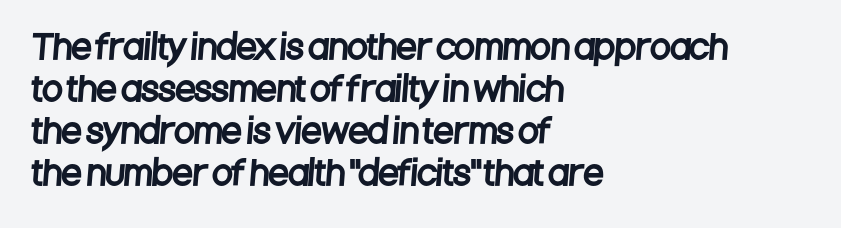
The image shows 33 px condensed sans-serif type; set left-aligned, normal line spacing (1.27x), normal letter spacing, not underlined; low stroke contrast and a large x-height.
